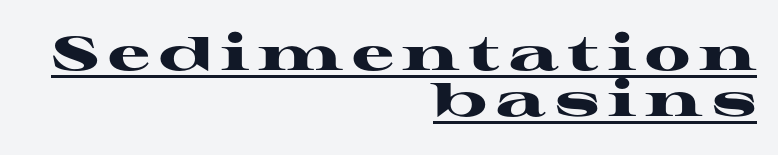
Q: Is the text bold? A: Yes.
Q: Is the text italic (slanted)? A: No, it is upright.
Q: Is the typeface a serif or a sans-serif typeface? A: Serif.
Q: Is the text underlined? A: Yes.
Q: How is the paragraph aligned? A: Right-aligned.
Q: Is the spacing between lines tight, normal or loose? A: Tight.
Q: Width (condensed, normal, or wide)? A: Wide.
Q: Stroke contrast? A: High.
Q: x-height? A: Medium.
Q: Monospaced? A: No.
